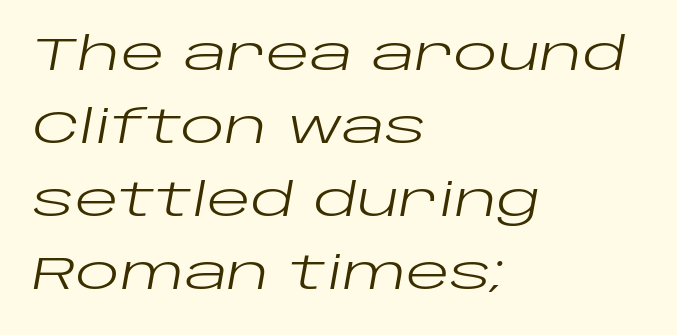
{"italic": "yes", "lean": "right", "slant_degrees": 10, "bold": "no", "weight": "regular", "width": "wide", "stroke_contrast": "low", "x_height": "large", "monospaced": "no", "underline": "no", "align": "left", "line_spacing": "normal", "line_spacing_ratio": 1.59, "letter_spacing": "normal", "letter_spacing_em": 0.0, "glyph_px": 46}
